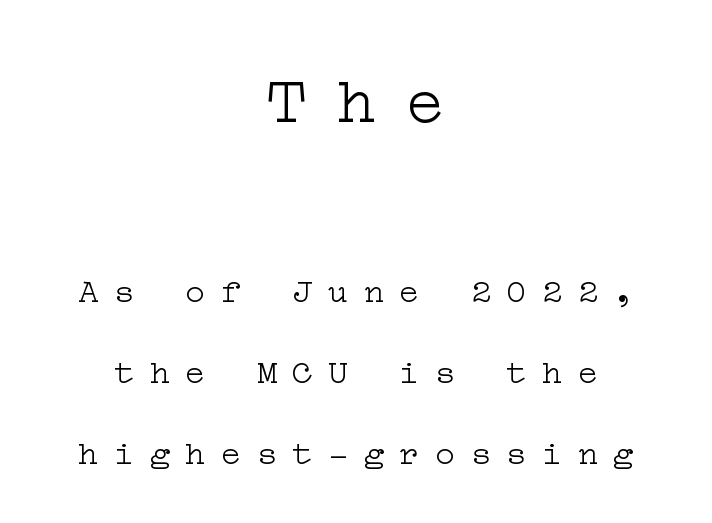
{"serif": "yes", "italic": "no", "bold": "no", "weight": "light", "width": "wide", "stroke_contrast": "low", "x_height": "medium", "underline": "no", "align": "center", "line_spacing": "loose", "line_spacing_ratio": 2.39, "letter_spacing": "wide", "letter_spacing_em": 0.45, "larger_block": "first", "size_ratio": 1.97, "glyph_px": 67}
